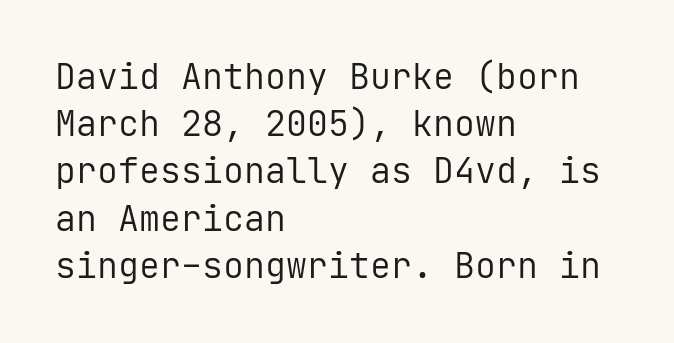
{"serif": "no", "italic": "no", "bold": "no", "weight": "regular", "width": "normal", "stroke_contrast": "low", "x_height": "medium", "monospaced": "yes", "underline": "no", "align": "left", "line_spacing": "normal", "line_spacing_ratio": 1.35, "letter_spacing": "normal", "letter_spacing_em": 0.0, "glyph_px": 35}
